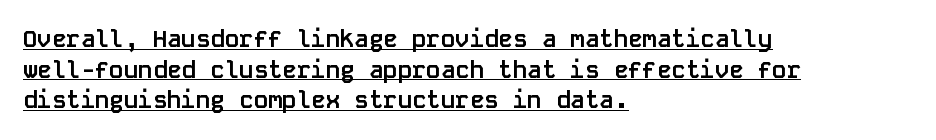
Q: Is the text bold? A: Yes.
Q: Is the text italic (slanted)? A: No, it is upright.
Q: Is the text underlined? A: Yes.
Q: How is the paragraph aligned? A: Left-aligned.
Q: Is the spacing between letters normal or unusually wide? A: Normal.
Q: Is the spacing between lines tight, normal or loose? A: Normal.
